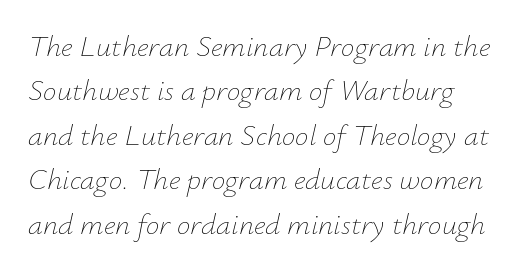
Q: Is the text bold? A: No.
Q: Is the text italic (slanted)? A: Yes, it leans right by about 12 degrees.
Q: Is the text underlined? A: No.
Q: How is the paragraph aligned? A: Left-aligned.
Q: Is the spacing between letters normal or unusually wide? A: Normal.
Q: Is the spacing between lines tight, normal or loose? A: Normal.
Q: Width (condensed, normal, or wide)? A: Normal.
Q: Stroke contrast? A: Low.
Q: x-height? A: Small.
Q: Monospaced? A: No.
